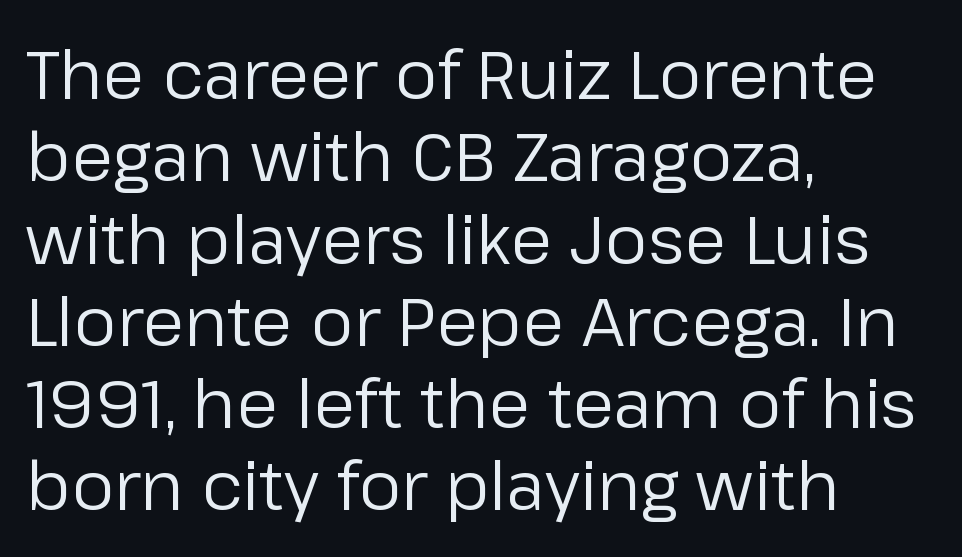
Q: Is the text bold? A: No.
Q: Is the text italic (slanted)? A: No, it is upright.
Q: Is the typeface a serif or a sans-serif typeface? A: Sans-serif.
Q: Is the text underlined? A: No.
Q: How is the paragraph aligned? A: Left-aligned.
Q: Is the spacing between letters normal or unusually wide? A: Normal.
Q: Width (condensed, normal, or wide)? A: Normal.
Q: Stroke contrast? A: Low.
Q: x-height? A: Medium.
Q: Monospaced? A: No.
